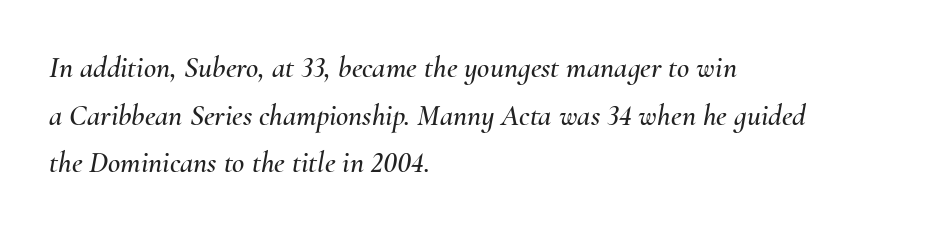
Italic? Definitely — the glyphs are oblique. One-word summary of the alignment: left. Letter spacing: default. Bare-footed words on every line. Students, observe: this is what conventionally led text looks like. Spacing verdict: proportional, widths tailored to each character.
